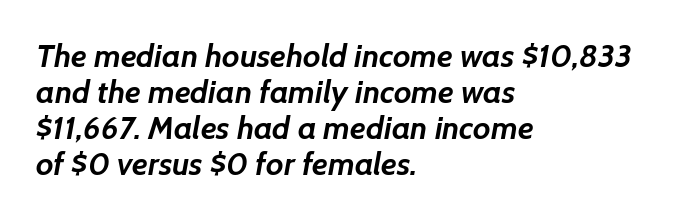
The image shows 32 px semibold sans-serif type; set left-aligned, tight line spacing (1.12x), normal letter spacing, not underlined; low stroke contrast and a medium x-height.
